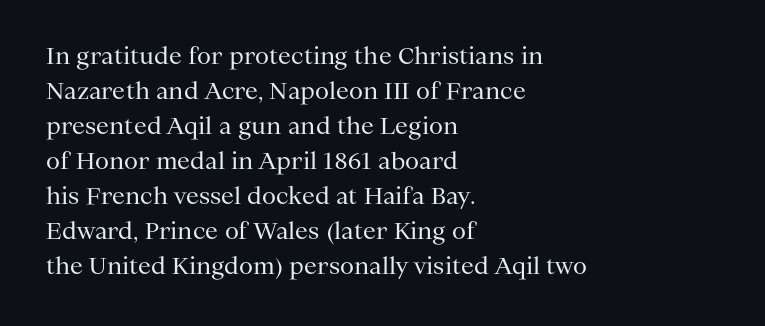
{"italic": "no", "bold": "no", "underline": "no", "align": "left", "line_spacing": "normal", "line_spacing_ratio": 1.52, "letter_spacing": "normal", "letter_spacing_em": 0.0, "glyph_px": 23}
